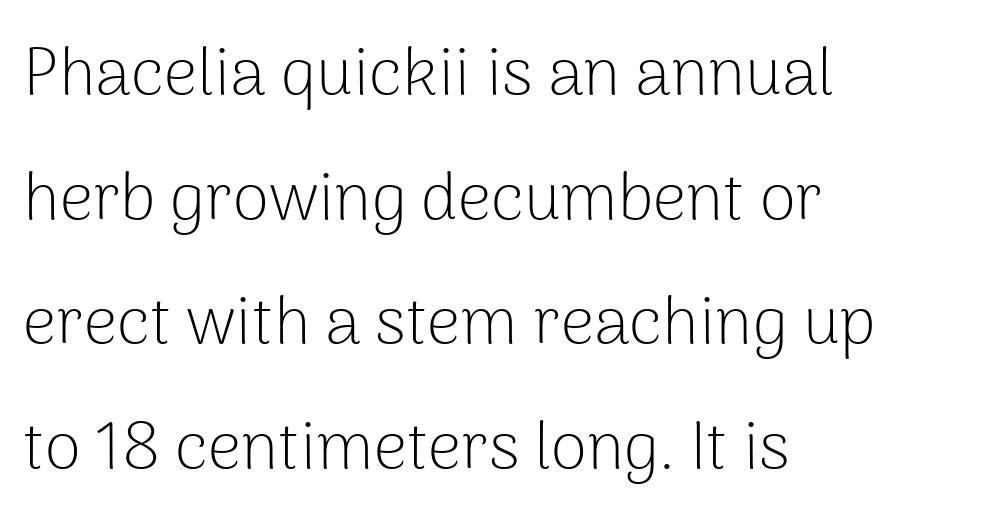
Q: Is the text bold? A: No.
Q: Is the text italic (slanted)? A: No, it is upright.
Q: Is the typeface a serif or a sans-serif typeface? A: Sans-serif.
Q: Is the text underlined? A: No.
Q: How is the paragraph aligned? A: Left-aligned.
Q: Is the spacing between letters normal or unusually wide? A: Normal.
Q: Width (condensed, normal, or wide)? A: Normal.
Q: Stroke contrast? A: Low.
Q: x-height? A: Medium.
Q: Monospaced? A: No.
